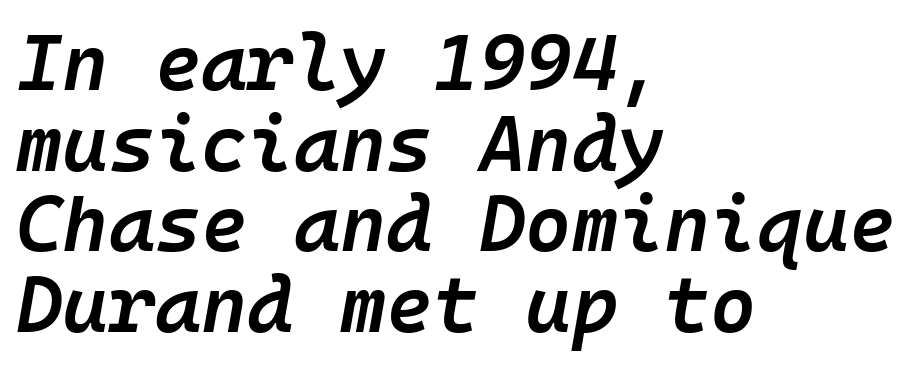
{"italic": "yes", "lean": "right", "slant_degrees": 10, "bold": "semi", "weight": "semibold", "width": "normal", "stroke_contrast": "low", "x_height": "medium", "monospaced": "yes", "underline": "no", "align": "left", "line_spacing": "tight", "line_spacing_ratio": 1.02, "letter_spacing": "normal", "letter_spacing_em": 0.0, "glyph_px": 79}
